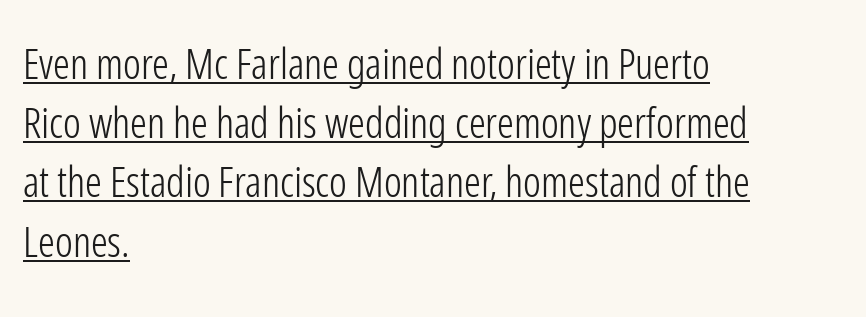
The image shows 42 px light, condensed sans-serif type, upright; set left-aligned, normal line spacing (1.41x), normal letter spacing, underlined; low stroke contrast and a medium x-height.
